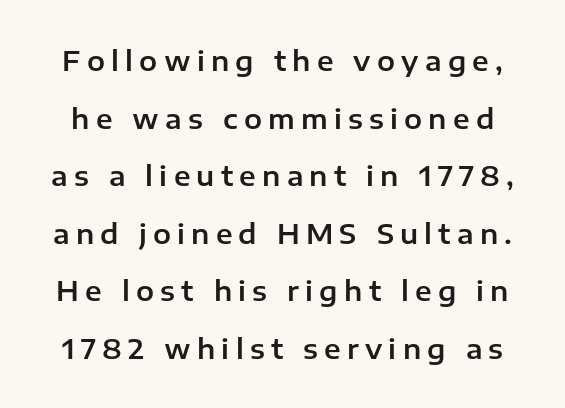
{"italic": "no", "underline": "no", "line_spacing": "loose", "line_spacing_ratio": 2.13, "letter_spacing": "wide", "letter_spacing_em": 0.23, "glyph_px": 27}
